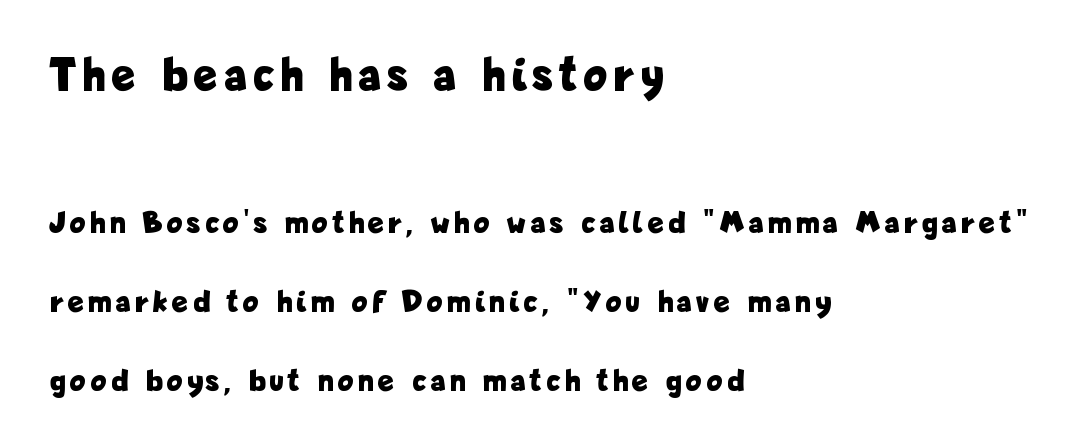
Q: Is the text bold? A: Yes.
Q: Is the text italic (slanted)? A: No, it is upright.
Q: Is the typeface a serif or a sans-serif typeface? A: Sans-serif.
Q: Is the text underlined? A: No.
Q: How is the paragraph aligned? A: Left-aligned.
Q: Is the spacing between lines tight, normal or loose? A: Loose.
Q: Which block of text is set in a larger size, the first (top) or the second (bottom)? A: The first (top) one.
Q: Width (condensed, normal, or wide)? A: Condensed.
Q: Stroke contrast? A: Low.
Q: x-height? A: Medium.
Q: Monospaced? A: No.
